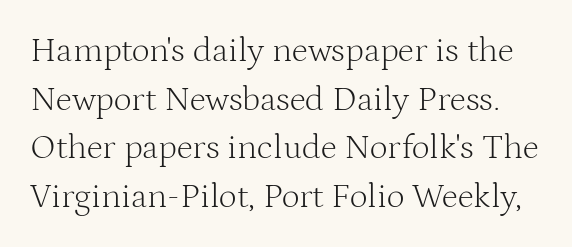
Look at the bottom of the vertical strokes: they flare into serifs here. The string is rendered with underlining switched off. Notice how the stems are strictly vertical — no italics here. Ink coverage per letter is moderate at most. The letterforms sit shoulder to shoulder at normal distance.
